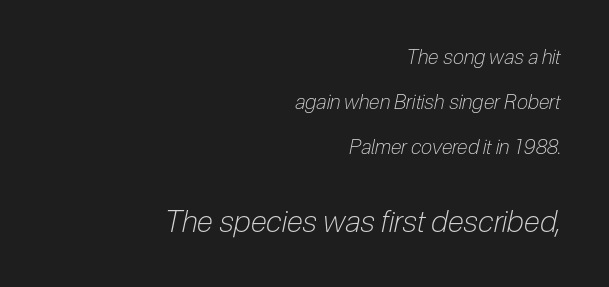
The foot of each line stays bare and open. Would a proofreader flag this as italicized? Yes. In terms of leading, this rendering errs on the spacious side. Here the designer chose a conventional face with non-uniform glyph widths. The passage shown is not bold in any degree.
